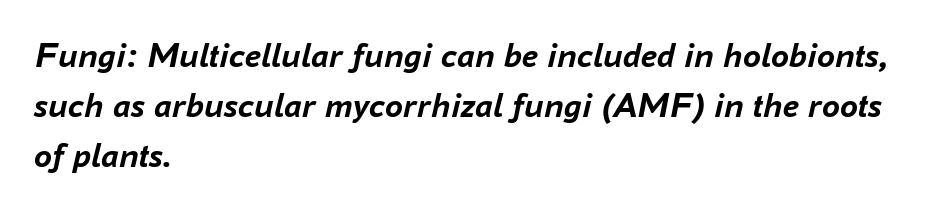
This sample has the flowing, uneven cadence of proportional lettering. Evenly set lines give the paragraph a standard silhouette. You can tell it's italic because the verticals aren't actually vertical. Characters follow at the spacing the type designer built in.
